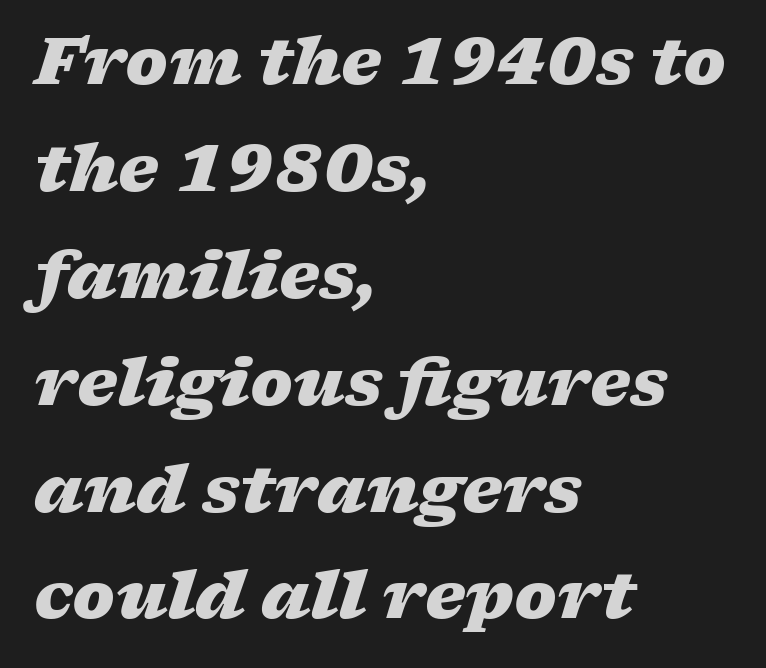
Q: Is the text bold? A: Yes.
Q: Is the text italic (slanted)? A: Yes, it leans right by about 17 degrees.
Q: Is the text underlined? A: No.
Q: How is the paragraph aligned? A: Left-aligned.
Q: Is the spacing between letters normal or unusually wide? A: Normal.
Q: Is the spacing between lines tight, normal or loose? A: Normal.
Q: Width (condensed, normal, or wide)? A: Wide.
Q: Stroke contrast? A: Low.
Q: x-height? A: Medium.
Q: Monospaced? A: No.
